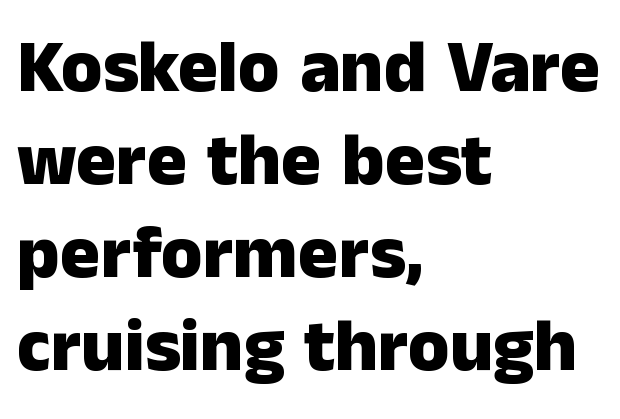
Q: Is the text bold? A: Yes.
Q: Is the text italic (slanted)? A: No, it is upright.
Q: Is the typeface a serif or a sans-serif typeface? A: Sans-serif.
Q: Is the text underlined? A: No.
Q: How is the paragraph aligned? A: Left-aligned.
Q: Is the spacing between letters normal or unusually wide? A: Normal.
Q: Width (condensed, normal, or wide)? A: Normal.
Q: Stroke contrast? A: Low.
Q: x-height? A: Medium.
Q: Monospaced? A: No.
